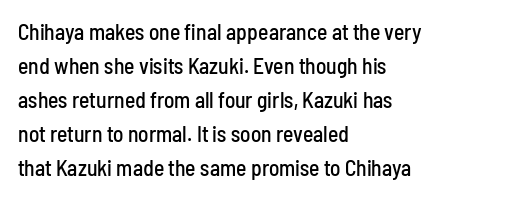
Q: Is the text italic (slanted)? A: No, it is upright.
Q: Is the text underlined? A: No.
Q: How is the paragraph aligned? A: Left-aligned.
Q: Is the spacing between letters normal or unusually wide? A: Normal.
Q: Is the spacing between lines tight, normal or loose? A: Normal.
